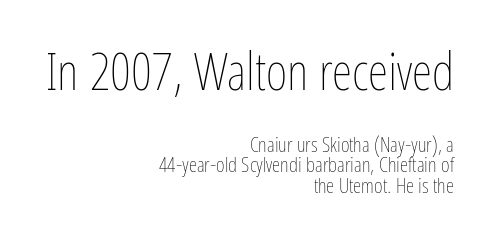
The image shows 52 px thin, condensed type, upright; set right-aligned, tight line spacing (0.98x), normal letter spacing, not underlined; the first (top) block is 2.48x larger; low stroke contrast and a medium x-height.
